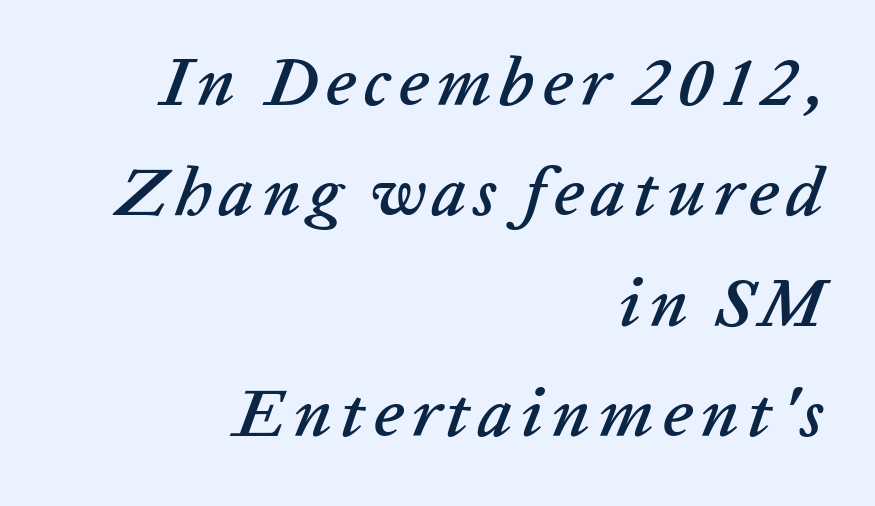
{"italic": "yes", "lean": "right", "slant_degrees": 20, "width": "normal", "stroke_contrast": "low", "x_height": "medium", "monospaced": "no", "underline": "no", "align": "right", "line_spacing": "normal", "line_spacing_ratio": 1.6, "glyph_px": 69}
